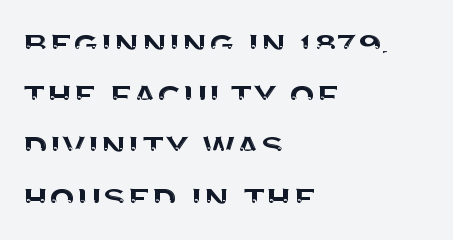
Q: Is the text italic (slanted)? A: No, it is upright.
Q: Is the typeface a serif or a sans-serif typeface? A: Sans-serif.
Q: Is the text underlined? A: No.
Q: How is the paragraph aligned? A: Left-aligned.
Q: Is the spacing between letters normal or unusually wide? A: Normal.
Q: Width (condensed, normal, or wide)? A: Normal.
Q: Stroke contrast? A: Medium.
Q: x-height? A: Large.
Q: Monospaced? A: No.
